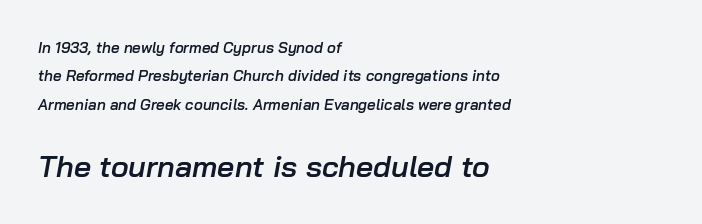
What stands out about the letter spacing? Nothing — it is the standard amount. Descenders are the only things crossing below the line. This is oblique type, the kind used for emphasis or titles. Note the varied advance widths — an 'i' is clearly narrower than an 'm'. The rag falls on the right side of this text block.
